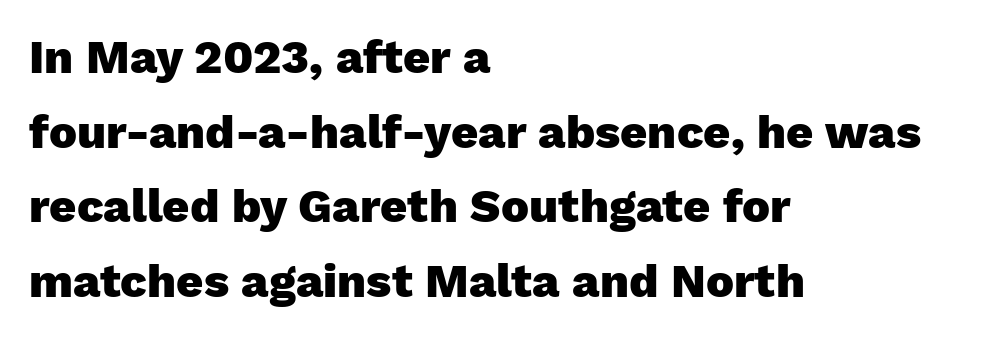
Q: Is the text bold? A: Yes.
Q: Is the text italic (slanted)? A: No, it is upright.
Q: Is the typeface a serif or a sans-serif typeface? A: Sans-serif.
Q: Is the text underlined? A: No.
Q: How is the paragraph aligned? A: Left-aligned.
Q: Is the spacing between letters normal or unusually wide? A: Normal.
Q: Is the spacing between lines tight, normal or loose? A: Normal.
Q: Width (condensed, normal, or wide)? A: Normal.
Q: Stroke contrast? A: Low.
Q: x-height? A: Medium.
Q: Monospaced? A: No.
